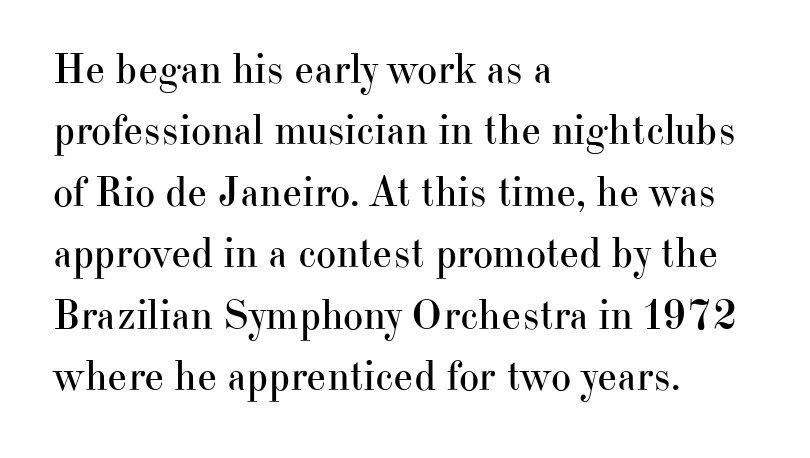
{"serif": "yes", "italic": "no", "bold": "no", "weight": "regular", "width": "normal", "stroke_contrast": "high", "x_height": "small", "monospaced": "no", "underline": "no", "align": "left", "line_spacing": "normal", "line_spacing_ratio": 1.43, "letter_spacing": "normal", "letter_spacing_em": 0.0, "glyph_px": 43}
